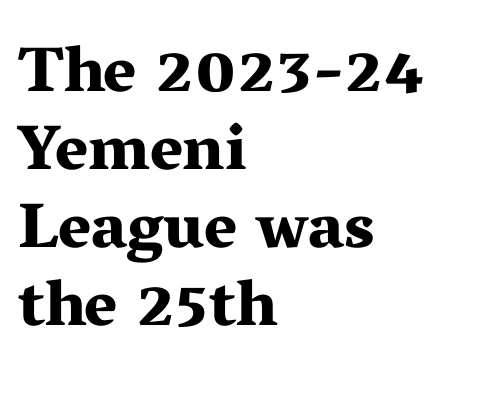
The strip under each line holds only bare page. Strokes here are thick enough to call this a true bold. Serif or sans? Serif — the stroke terminals have little feet. Does the copy run flush right? No — it runs flush left.
